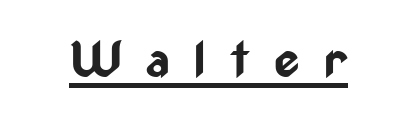
{"serif": "no", "italic": "no", "bold": "yes", "weight": "bold", "width": "condensed", "stroke_contrast": "low", "x_height": "medium", "monospaced": "no", "underline": "yes", "letter_spacing": "wide", "letter_spacing_em": 0.48, "glyph_px": 49}
